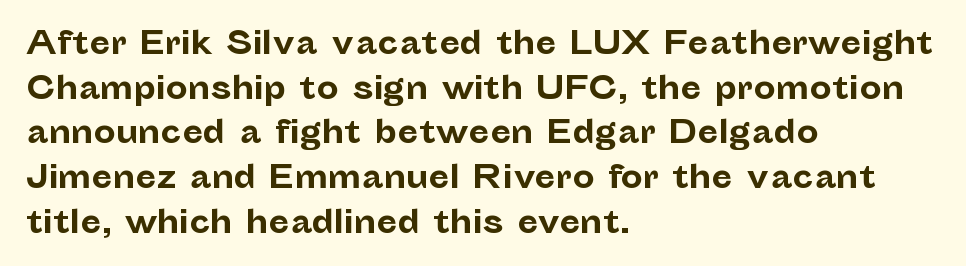
Q: Is the text bold? A: Yes.
Q: Is the text italic (slanted)? A: No, it is upright.
Q: Is the typeface a serif or a sans-serif typeface? A: Sans-serif.
Q: Is the text underlined? A: No.
Q: How is the paragraph aligned? A: Left-aligned.
Q: Is the spacing between letters normal or unusually wide? A: Normal.
Q: Is the spacing between lines tight, normal or loose? A: Normal.
Q: Width (condensed, normal, or wide)? A: Normal.
Q: Stroke contrast? A: Low.
Q: x-height? A: Medium.
Q: Monospaced? A: No.
